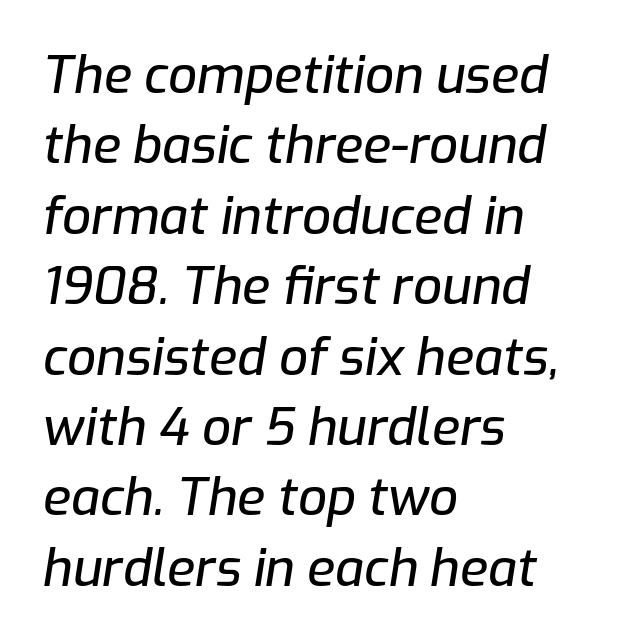
The image shows 51 px text type, italic (leaning right); set left-aligned, normal line spacing (1.38x), normal letter spacing, not underlined; low stroke contrast and a medium x-height.
